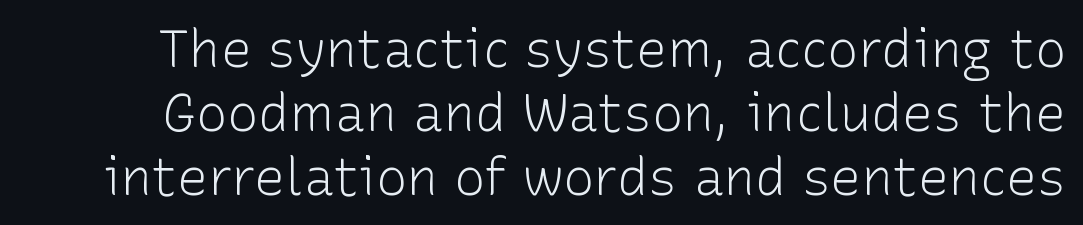
{"serif": "no", "italic": "no", "bold": "no", "weight": "light", "width": "normal", "stroke_contrast": "low", "x_height": "medium", "monospaced": "no", "underline": "no", "line_spacing_ratio": 1.23, "letter_spacing": "normal", "letter_spacing_em": 0.0, "glyph_px": 52}
